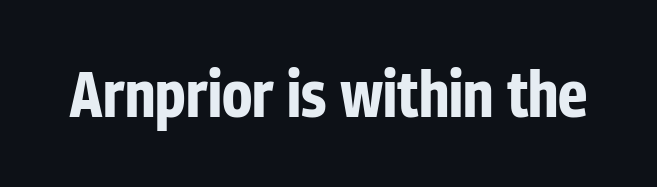
The image shows 64 px bold, condensed sans-serif type, upright; set normal letter spacing, not underlined; low stroke contrast and a medium x-height.
